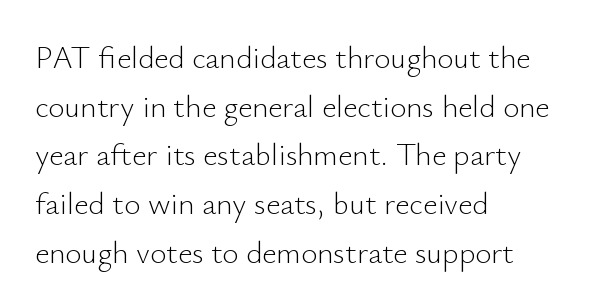
The image shows 31 px light sans-serif type, upright; set left-aligned, normal line spacing (1.57x), normal letter spacing, not underlined; low stroke contrast and a small x-height.
